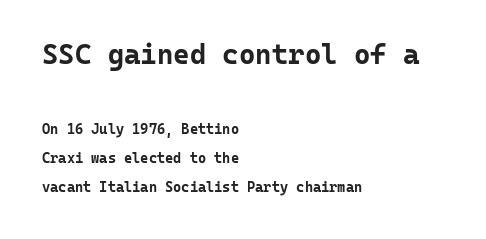
Q: Is the text bold? A: Yes.
Q: Is the text italic (slanted)? A: No, it is upright.
Q: Is the typeface a serif or a sans-serif typeface? A: Sans-serif.
Q: Is the text underlined? A: No.
Q: How is the paragraph aligned? A: Left-aligned.
Q: Is the spacing between letters normal or unusually wide? A: Normal.
Q: Is the spacing between lines tight, normal or loose? A: Loose.
Q: Which block of text is set in a larger size, the first (top) or the second (bottom)? A: The first (top) one.
Q: Width (condensed, normal, or wide)? A: Normal.
Q: Stroke contrast? A: Low.
Q: x-height? A: Medium.
Q: Monospaced? A: Yes.
